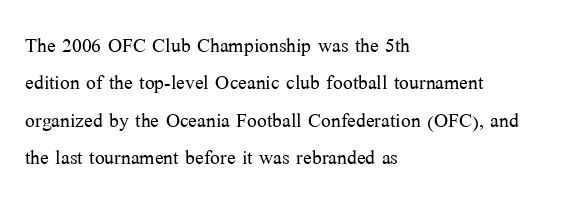
The image shows 26 px text type, upright; set left-aligned, normal line spacing (1.44x), normal letter spacing, not underlined.
